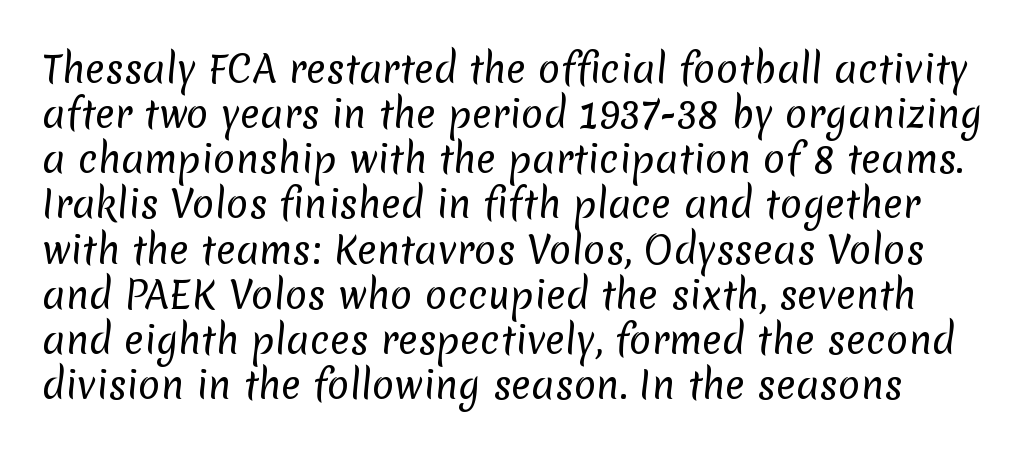
{"serif": "no", "bold": "no", "weight": "regular", "width": "normal", "stroke_contrast": "low", "x_height": "medium", "monospaced": "no", "underline": "no", "line_spacing_ratio": 1.22, "letter_spacing": "normal", "letter_spacing_em": 0.0, "glyph_px": 37}
